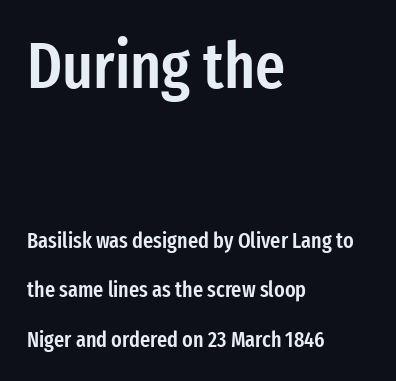
The emphasis by scale lands on block number one, above. Bare-footed words on every line. A semibold gives these letters moderate extra thickness, short of bold. Regarding leading, the lines here are spaced well apart.
